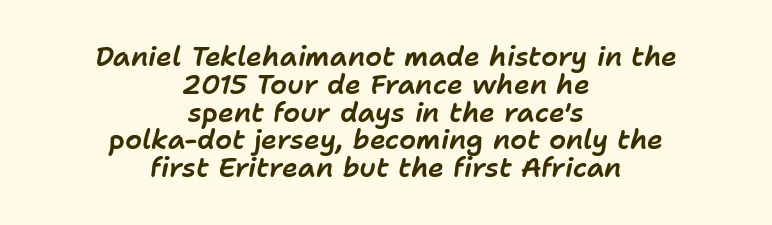
Closely set lines give the paragraph a compact silhouette. The paragraph has two soft edges and a firm central axis. Emphasis-style slanted type is in use. Rule under the text: the space is simply empty. Observe the ordinary spacing: letters are neighbours, not strangers.
